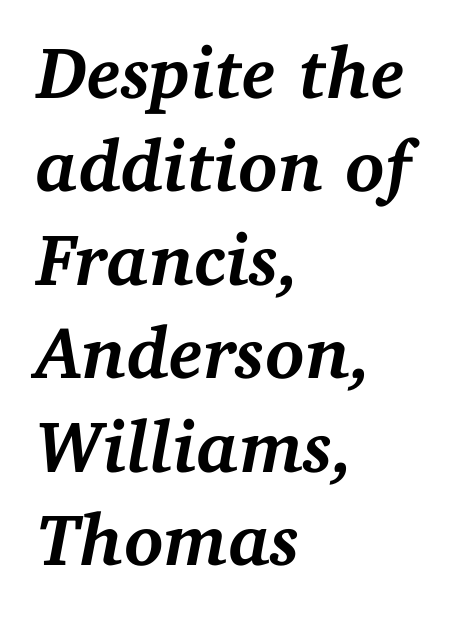
This sample has the flowing, uneven cadence of proportional lettering. The text block is weighted toward the left margin, trailing off unevenly rightward. Whoever set this chose a conventional vertical rhythm. Just letters on the line, the space beneath them empty.
